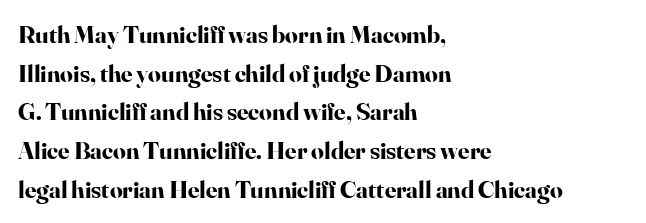
Q: Is the text bold? A: Yes.
Q: Is the text italic (slanted)? A: No, it is upright.
Q: Is the text underlined? A: No.
Q: How is the paragraph aligned? A: Left-aligned.
Q: Is the spacing between letters normal or unusually wide? A: Normal.
Q: Is the spacing between lines tight, normal or loose? A: Normal.
